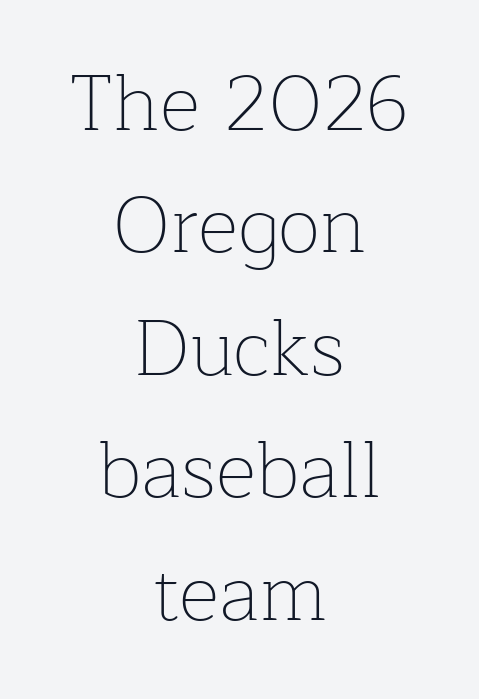
The image shows 79 px thin serif type, upright; set centered, normal line spacing (1.55x), normal letter spacing, not underlined; low stroke contrast and a medium x-height.
